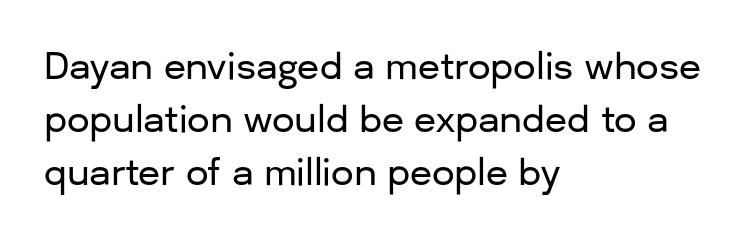
Q: Is the text italic (slanted)? A: No, it is upright.
Q: Is the typeface a serif or a sans-serif typeface? A: Sans-serif.
Q: Is the text underlined? A: No.
Q: How is the paragraph aligned? A: Left-aligned.
Q: Is the spacing between letters normal or unusually wide? A: Normal.
Q: Is the spacing between lines tight, normal or loose? A: Normal.
Q: Width (condensed, normal, or wide)? A: Normal.
Q: Stroke contrast? A: Low.
Q: x-height? A: Medium.
Q: Monospaced? A: No.
